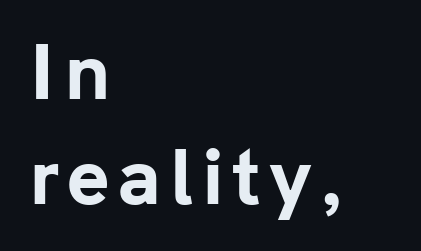
The image shows 72 px bold sans-serif type, upright; set left-aligned, normal line spacing (1.46x), not underlined; low stroke contrast and a medium x-height.
